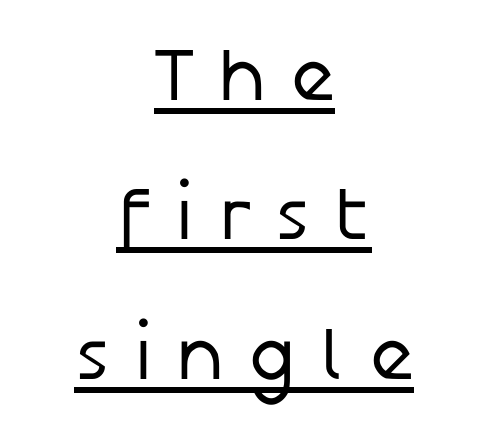
The face used here is a sans, in the tradition of grotesques and geometrics. Posture: vertical. The rendering positions every line midway between the sides. Bold? No — there's no thickening of the strokes. These lines are rendered in a variable-pitch font.
